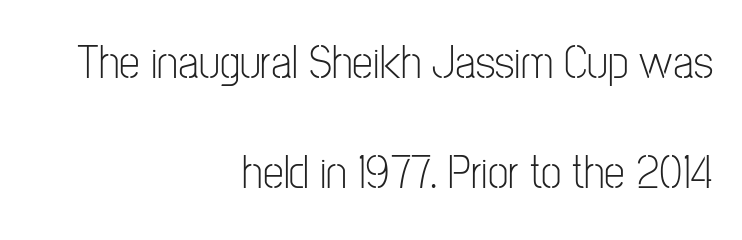
The image shows 47 px light, condensed sans-serif type, upright; set right-aligned, loose line spacing (2.33x), normal letter spacing, not underlined; low stroke contrast and a medium x-height.
